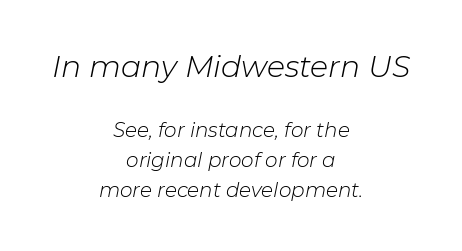
Q: Is the text bold? A: No.
Q: Is the text italic (slanted)? A: Yes, it leans right by about 11 degrees.
Q: Is the text underlined? A: No.
Q: How is the paragraph aligned? A: Centered.
Q: Is the spacing between letters normal or unusually wide? A: Normal.
Q: Is the spacing between lines tight, normal or loose? A: Normal.
Q: Which block of text is set in a larger size, the first (top) or the second (bottom)? A: The first (top) one.
Q: Width (condensed, normal, or wide)? A: Normal.
Q: Stroke contrast? A: Low.
Q: x-height? A: Medium.
Q: Monospaced? A: No.
